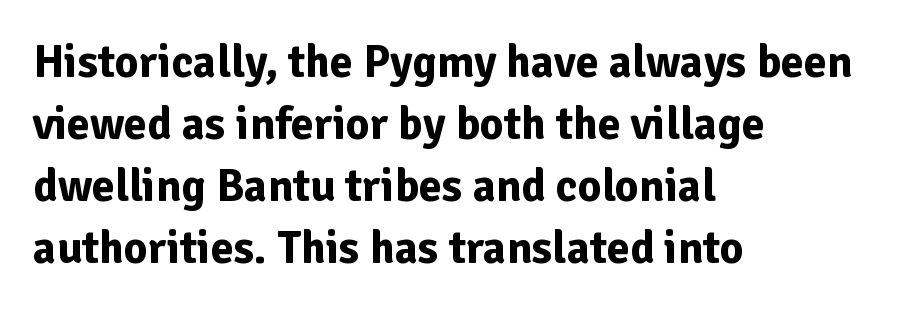
The image shows 46 px bold sans-serif type, upright; set left-aligned, normal line spacing (1.35x), normal letter spacing, not underlined; low stroke contrast and a medium x-height.
